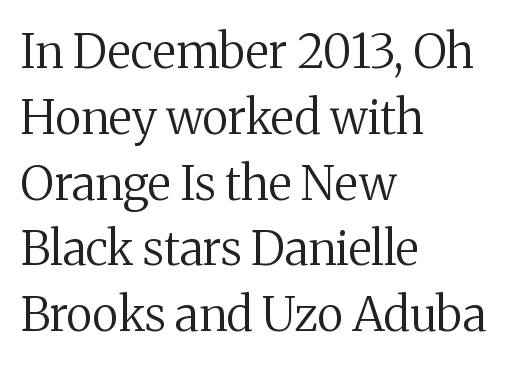
Q: Is the text bold? A: No.
Q: Is the text italic (slanted)? A: No, it is upright.
Q: Is the typeface a serif or a sans-serif typeface? A: Serif.
Q: Is the text underlined? A: No.
Q: How is the paragraph aligned? A: Left-aligned.
Q: Is the spacing between letters normal or unusually wide? A: Normal.
Q: Is the spacing between lines tight, normal or loose? A: Normal.
Q: Width (condensed, normal, or wide)? A: Normal.
Q: Stroke contrast? A: Medium.
Q: x-height? A: Medium.
Q: Monospaced? A: No.
